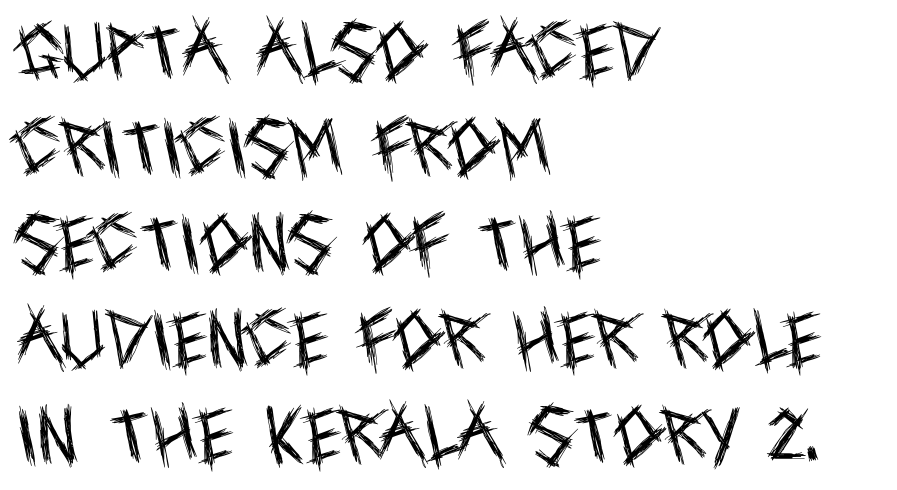
Q: Is the text bold? A: No.
Q: Is the text italic (slanted)? A: No, it is upright.
Q: Is the typeface a serif or a sans-serif typeface? A: Sans-serif.
Q: Is the text underlined? A: No.
Q: How is the paragraph aligned? A: Left-aligned.
Q: Is the spacing between letters normal or unusually wide? A: Normal.
Q: Is the spacing between lines tight, normal or loose? A: Normal.
Q: Width (condensed, normal, or wide)? A: Condensed.
Q: x-height? A: Large.
Q: Monospaced? A: No.
